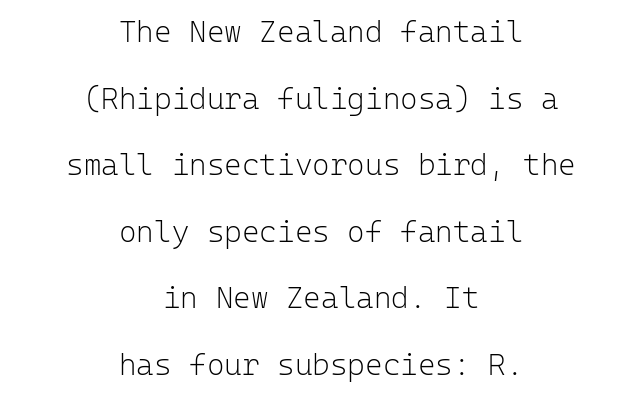
{"serif": "no", "italic": "no", "bold": "no", "weight": "light", "width": "normal", "stroke_contrast": "low", "x_height": "medium", "monospaced": "yes", "underline": "no", "align": "center", "line_spacing": "loose", "line_spacing_ratio": 2.22, "letter_spacing": "normal", "letter_spacing_em": 0.0, "glyph_px": 30}
